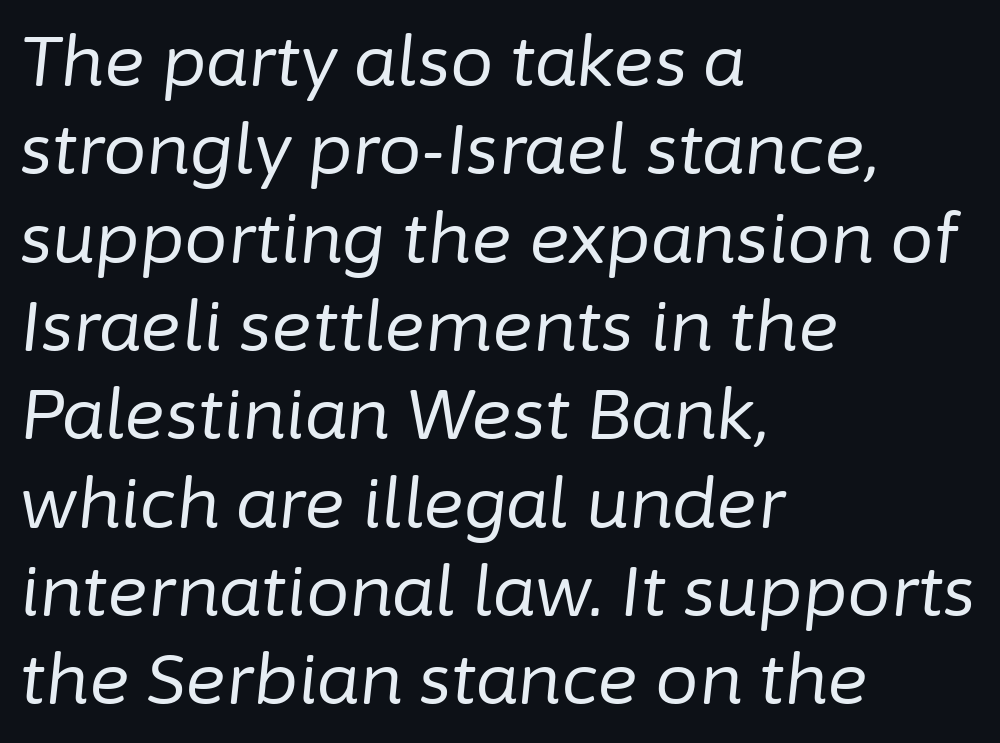
Q: Is the text bold? A: No.
Q: Is the text italic (slanted)? A: Yes, it leans right by about 6 degrees.
Q: Is the text underlined? A: No.
Q: How is the paragraph aligned? A: Left-aligned.
Q: Is the spacing between letters normal or unusually wide? A: Normal.
Q: Is the spacing between lines tight, normal or loose? A: Normal.
Q: Width (condensed, normal, or wide)? A: Normal.
Q: Stroke contrast? A: Low.
Q: x-height? A: Medium.
Q: Monospaced? A: No.
